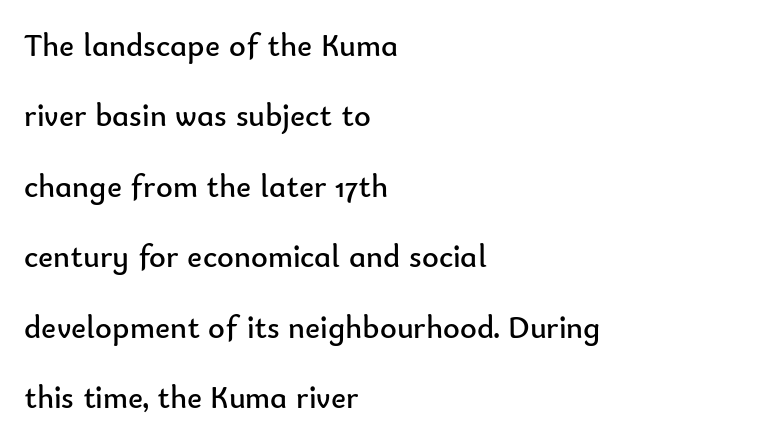
{"serif": "no", "italic": "no", "bold": "no", "weight": "regular", "width": "normal", "stroke_contrast": "low", "x_height": "small", "monospaced": "no", "underline": "no", "align": "left", "line_spacing": "loose", "line_spacing_ratio": 2.2, "letter_spacing": "normal", "letter_spacing_em": 0.0, "glyph_px": 32}
